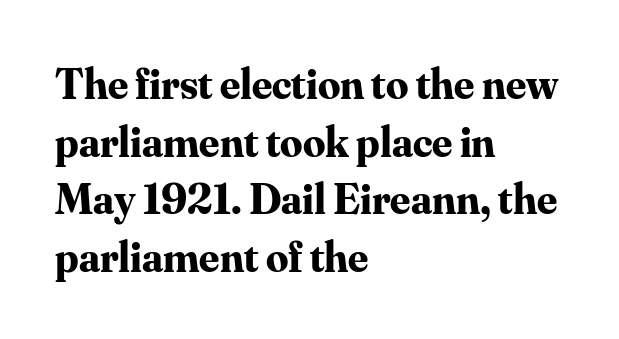
The image shows 44 px bold serif type, upright; set left-aligned, normal line spacing (1.31x), normal letter spacing, not underlined; medium stroke contrast and a small x-height.
